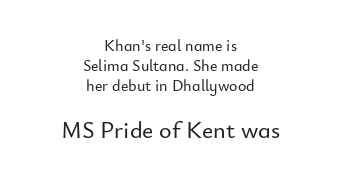
The image shows 24 px text type, upright; set centered, normal line spacing (1.26x), normal letter spacing, not underlined; the second (bottom) block is 1.5x larger.
